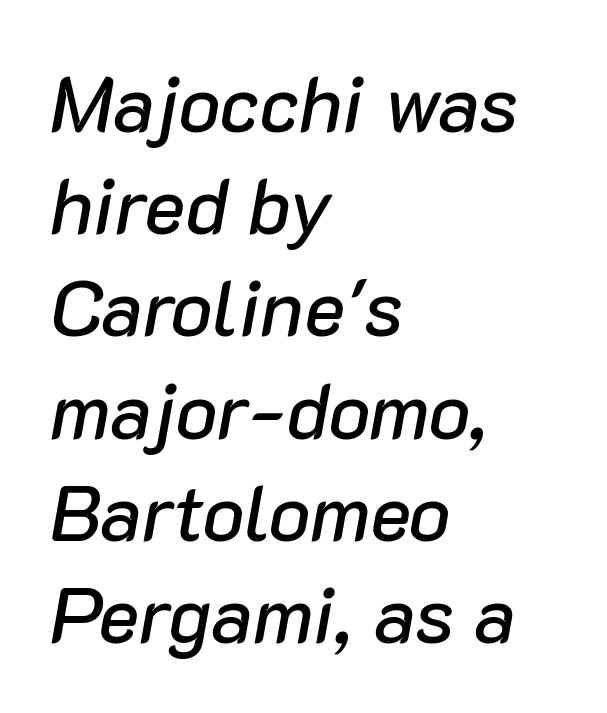
The image shows 78 px text type, italic (leaning right); set left-aligned, normal line spacing (1.31x), normal letter spacing, not underlined; low stroke contrast and a medium x-height.
